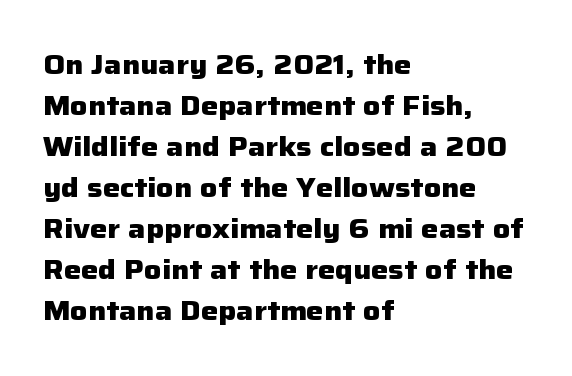
{"italic": "no", "bold": "yes", "underline": "no", "align": "left", "line_spacing": "normal", "line_spacing_ratio": 1.52, "letter_spacing": "normal", "letter_spacing_em": 0.0, "glyph_px": 27}
